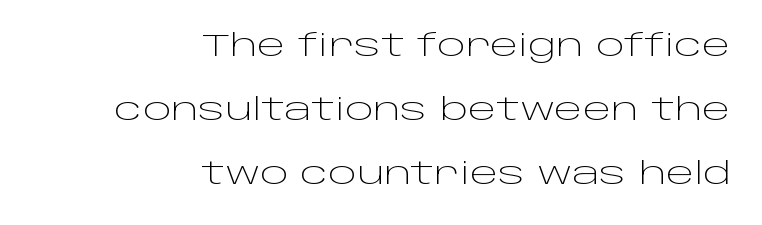
Alignment: flush right. You can tell from the bare stems that sans-serif type was used. No letter is thick-stroked: the sample isn't bold. Note the varied advance widths — an 'i' is clearly narrower than an 'm'.
